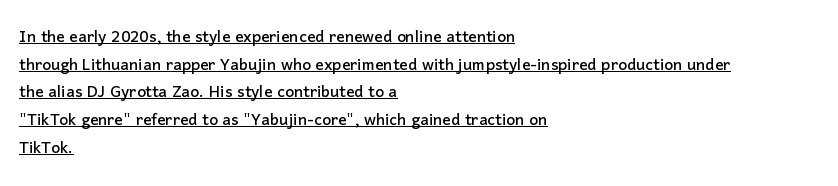
{"italic": "no", "underline": "yes", "align": "left", "line_spacing": "normal", "line_spacing_ratio": 1.32, "letter_spacing": "normal", "letter_spacing_em": 0.0, "glyph_px": 21}
